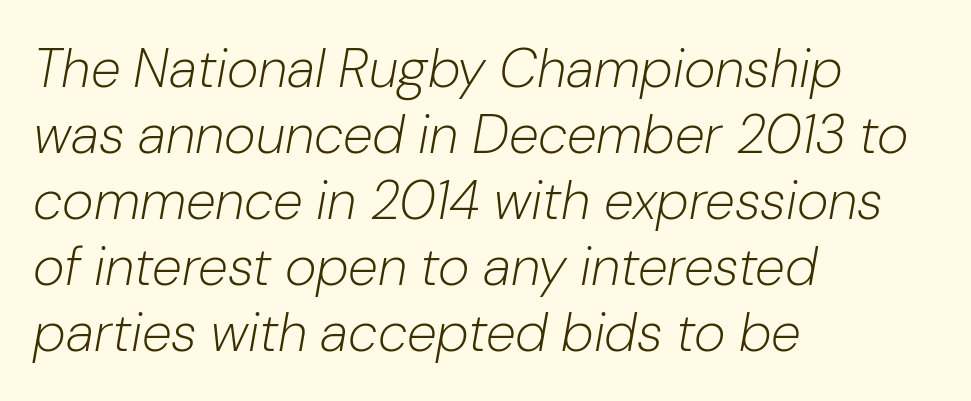
The image shows 54 px light type, italic (leaning right); set left-aligned, line spacing 1.22x, normal letter spacing, not underlined; low stroke contrast and a medium x-height.
